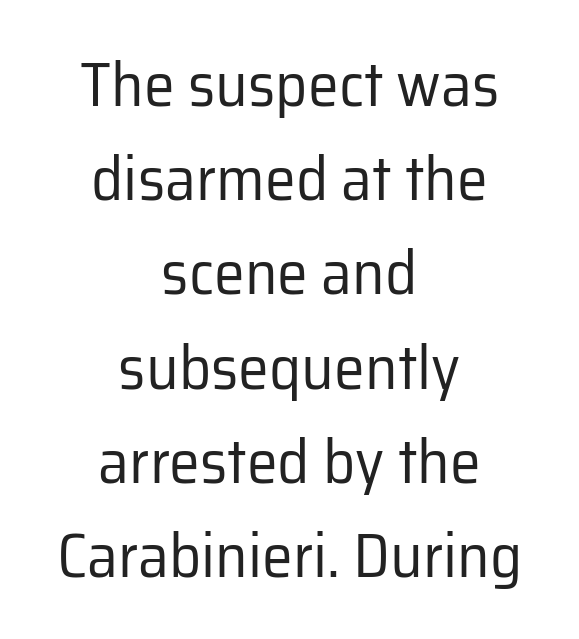
The image shows 62 px regular-weight sans-serif type, upright; set centered, normal line spacing (1.52x), normal letter spacing, not underlined; low stroke contrast and a medium x-height.
